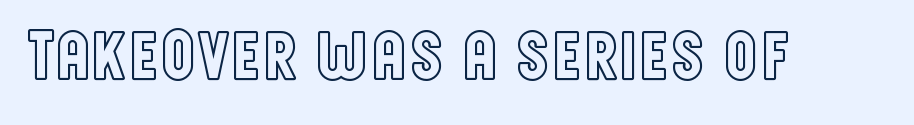
Q: Is the text italic (slanted)? A: No, it is upright.
Q: Is the text underlined? A: No.
Q: Is the spacing between letters normal or unusually wide? A: Normal.
Q: Width (condensed, normal, or wide)? A: Condensed.
Q: x-height? A: Large.
Q: Monospaced? A: No.
